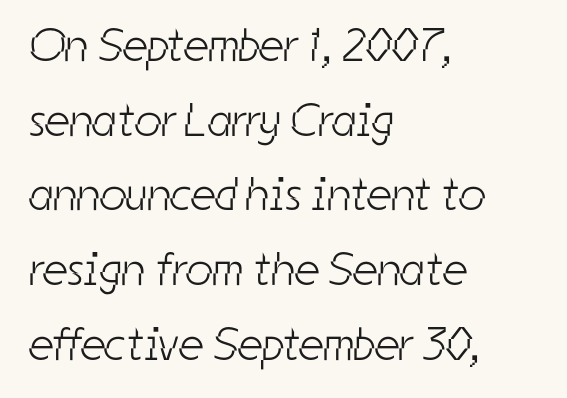
{"serif": "no", "bold": "no", "weight": "light", "width": "condensed", "stroke_contrast": "low", "x_height": "medium", "monospaced": "no", "underline": "no", "align": "left", "line_spacing": "normal", "line_spacing_ratio": 1.59, "letter_spacing": "normal", "letter_spacing_em": 0.0, "glyph_px": 47}
